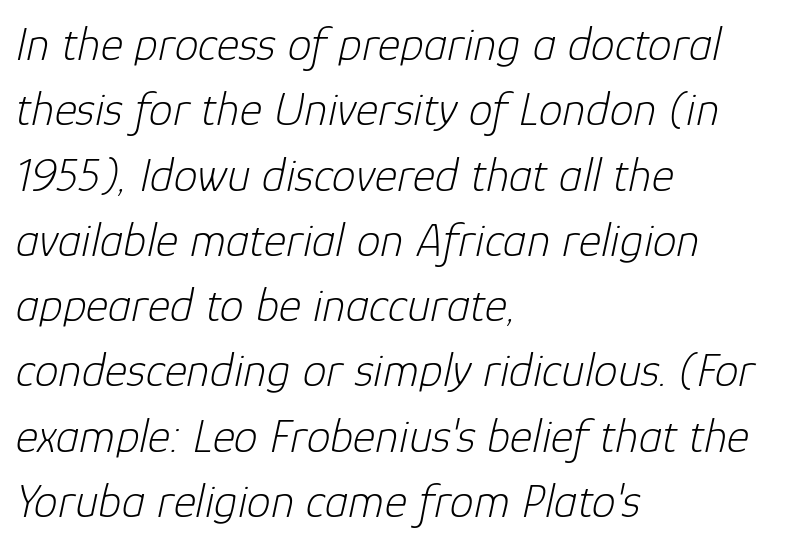
Q: Is the text bold? A: No.
Q: Is the text italic (slanted)? A: Yes, it leans right by about 12 degrees.
Q: Is the text underlined? A: No.
Q: How is the paragraph aligned? A: Left-aligned.
Q: Is the spacing between letters normal or unusually wide? A: Normal.
Q: Is the spacing between lines tight, normal or loose? A: Normal.
Q: Width (condensed, normal, or wide)? A: Normal.
Q: Stroke contrast? A: Low.
Q: x-height? A: Medium.
Q: Monospaced? A: No.
